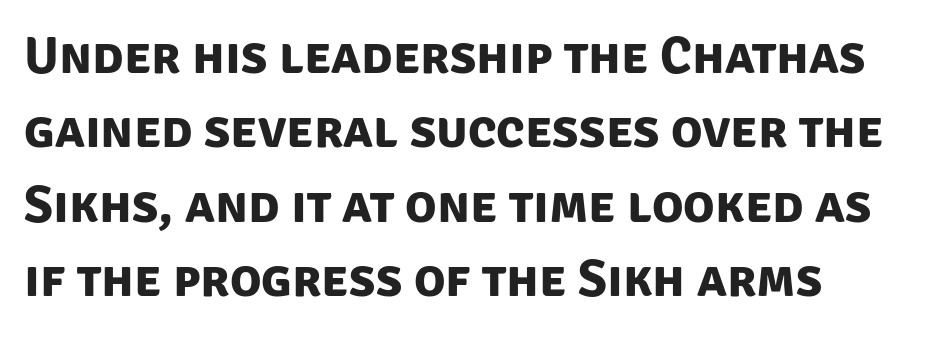
{"serif": "no", "bold": "yes", "weight": "bold", "width": "normal", "stroke_contrast": "low", "x_height": "large", "monospaced": "no", "underline": "no", "align": "left", "line_spacing": "normal", "line_spacing_ratio": 1.43, "letter_spacing": "normal", "letter_spacing_em": 0.0, "glyph_px": 52}
